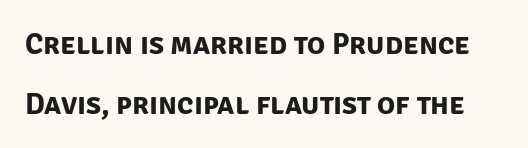
The specimen omits any rule beneath the text block's lines. Compared with typical paragraphs, the rows here are farther apart. The strokes are fattened all the way to bold. The letters carry no serifs — their stems end cleanly without finishing strokes.
